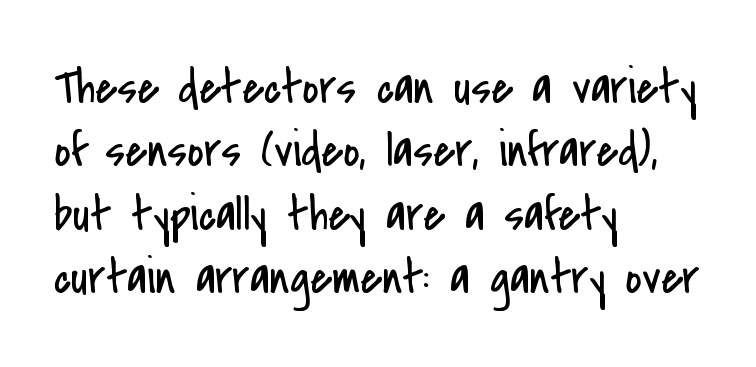
Q: Is the text bold? A: No.
Q: Is the text italic (slanted)? A: No, it is upright.
Q: Is the typeface a serif or a sans-serif typeface? A: Sans-serif.
Q: Is the text underlined? A: No.
Q: How is the paragraph aligned? A: Left-aligned.
Q: Is the spacing between letters normal or unusually wide? A: Normal.
Q: Is the spacing between lines tight, normal or loose? A: Normal.
Q: Width (condensed, normal, or wide)? A: Condensed.
Q: Stroke contrast? A: Low.
Q: x-height? A: Small.
Q: Monospaced? A: No.
